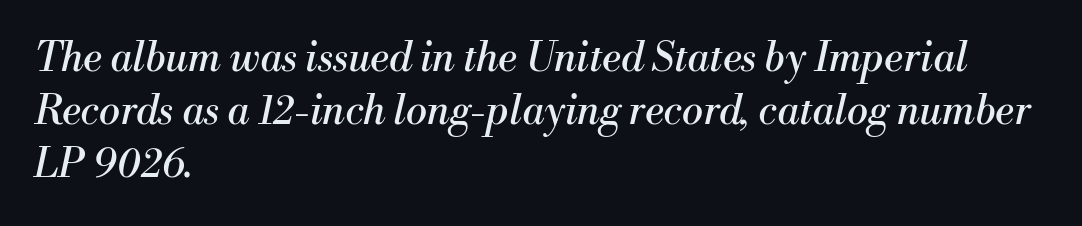
The image shows 40 px regular-weight serif type, italic (leaning right); set left-aligned, normal line spacing (1.33x), normal letter spacing, not underlined; medium stroke contrast and a small x-height.
